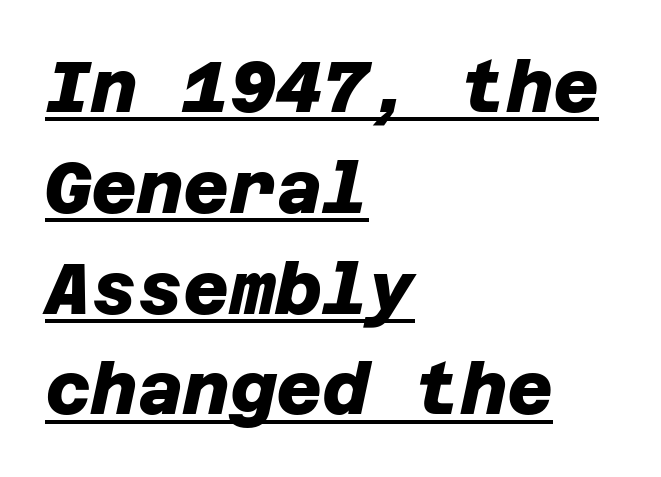
{"serif": "no", "bold": "yes", "weight": "heavy", "width": "normal", "stroke_contrast": "low", "x_height": "large", "underline": "yes", "align": "left", "line_spacing": "normal", "line_spacing_ratio": 1.42, "letter_spacing": "normal", "letter_spacing_em": 0.0, "glyph_px": 71}
